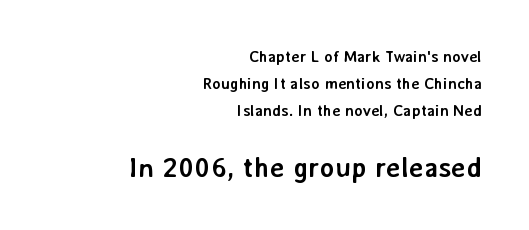
{"serif": "no", "italic": "no", "bold": "yes", "weight": "semibold", "width": "normal", "stroke_contrast": "low", "x_height": "medium", "monospaced": "no", "underline": "no", "align": "right", "line_spacing": "normal", "line_spacing_ratio": 1.69, "letter_spacing": "normal", "letter_spacing_em": 0.0, "larger_block": "second", "size_ratio": 1.75, "glyph_px": 28}
